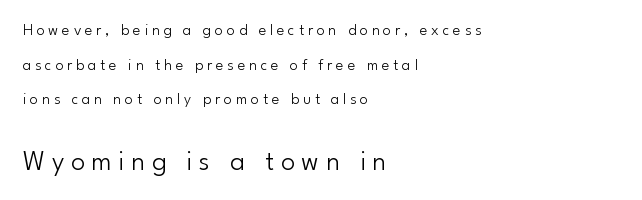
The image shows 28 px light sans-serif type, upright; set left-aligned, loose line spacing (2.17x), unusually wide letter spacing (+0.24 em), not underlined; the second (bottom) block is 1.75x larger; low stroke contrast and a small x-height.
